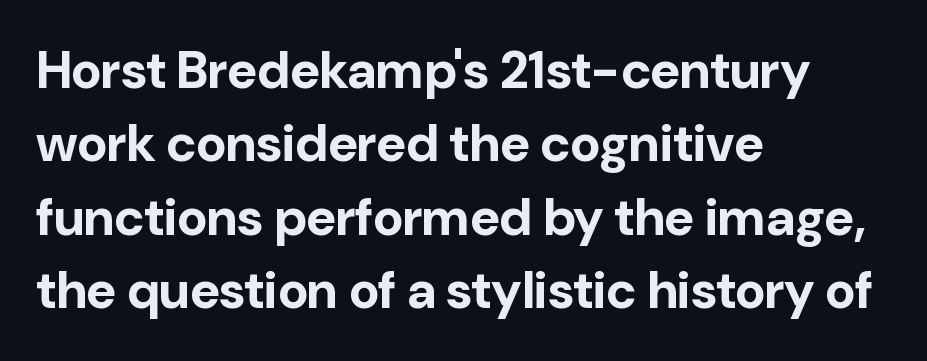
{"serif": "no", "italic": "no", "bold": "yes", "weight": "bold", "width": "normal", "stroke_contrast": "low", "x_height": "medium", "monospaced": "no", "underline": "no", "align": "left", "line_spacing": "normal", "line_spacing_ratio": 1.41, "letter_spacing": "normal", "letter_spacing_em": 0.0, "glyph_px": 52}
